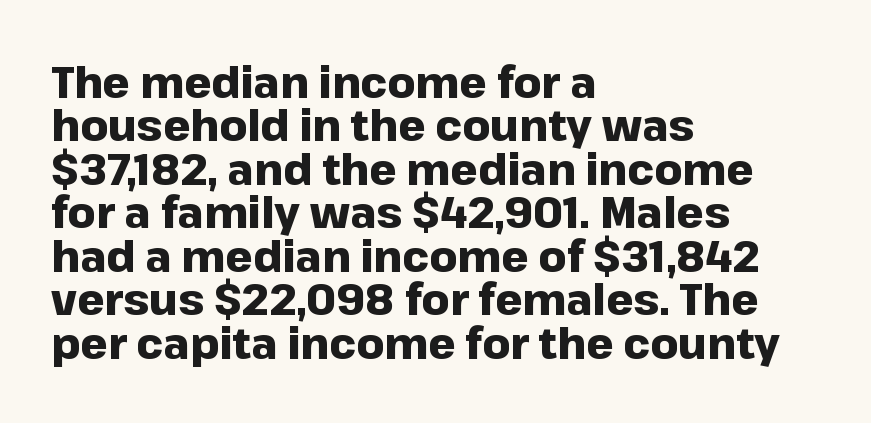
{"serif": "no", "italic": "no", "bold": "yes", "weight": "heavy", "width": "normal", "stroke_contrast": "low", "x_height": "medium", "monospaced": "no", "underline": "no", "align": "left", "line_spacing": "tight", "line_spacing_ratio": 1.01, "letter_spacing": "normal", "letter_spacing_em": 0.0, "glyph_px": 43}
